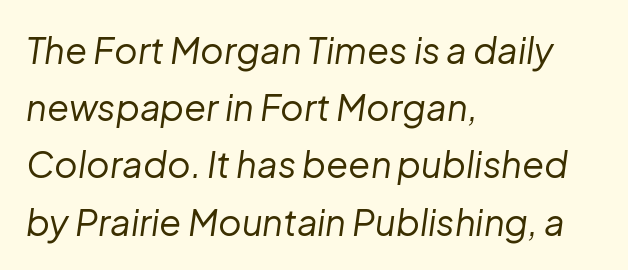
The image shows 36 px regular-weight type, italic (leaning right); set left-aligned, normal line spacing (1.59x), normal letter spacing, not underlined; low stroke contrast and a medium x-height.
